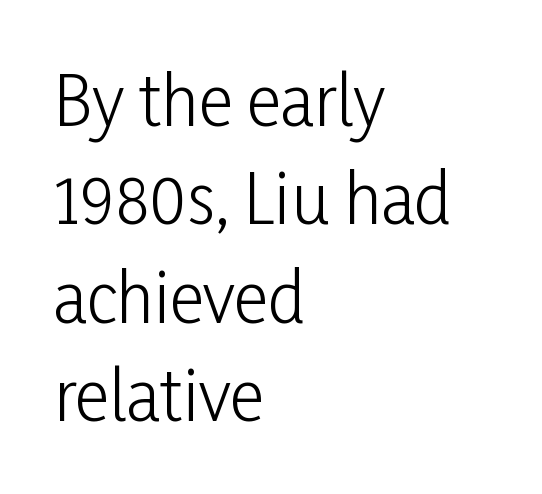
The strokes are not fattened; the text isn't bold. Is this a sans? Yes — the strokes have no serifs. Leading: standard. Any mark beneath the type? The region is blank. How are the letters spaced? Ordinarily, with no added tracking.
